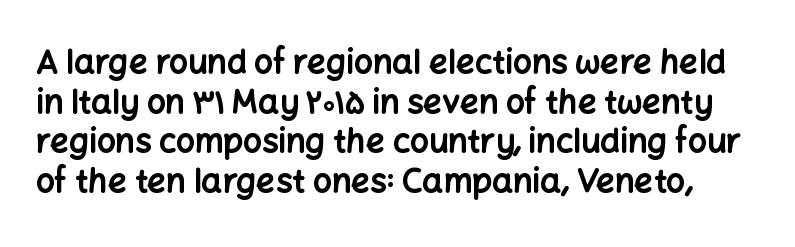
The glyphs are unaccompanied by any horizontal stroke below them. Nope, not italic — everything's standing straight. Classification — sans serif. You could not count columns in this text — the font is proportionally spaced. These lines carry a lot of weight — the face is fully bold.
